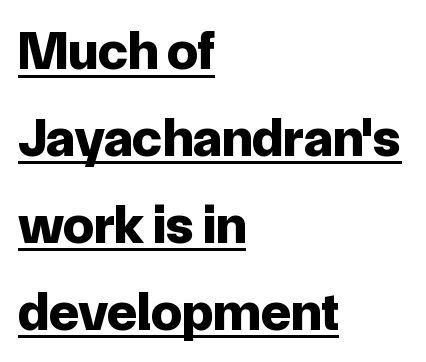
The image shows 55 px bold sans-serif type, upright; set left-aligned, normal line spacing (1.58x), normal letter spacing, underlined; low stroke contrast and a medium x-height.
